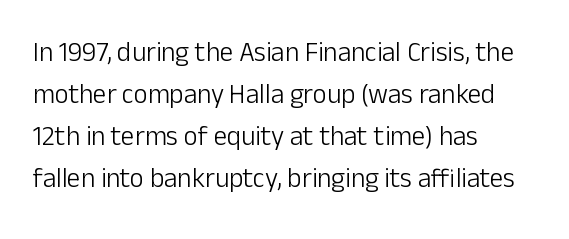
{"italic": "no", "bold": "no", "underline": "no", "align": "left", "line_spacing": "normal", "line_spacing_ratio": 1.55, "letter_spacing": "normal", "letter_spacing_em": 0.0, "glyph_px": 27}
